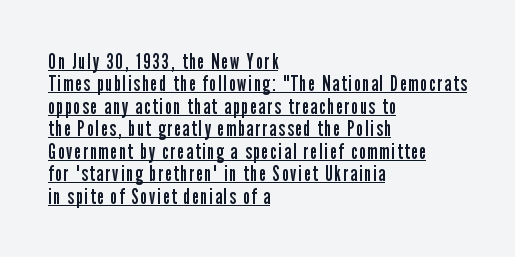
{"italic": "no", "bold": "no", "underline": "yes", "align": "left", "line_spacing": "tight", "line_spacing_ratio": 1.07, "glyph_px": 21}
